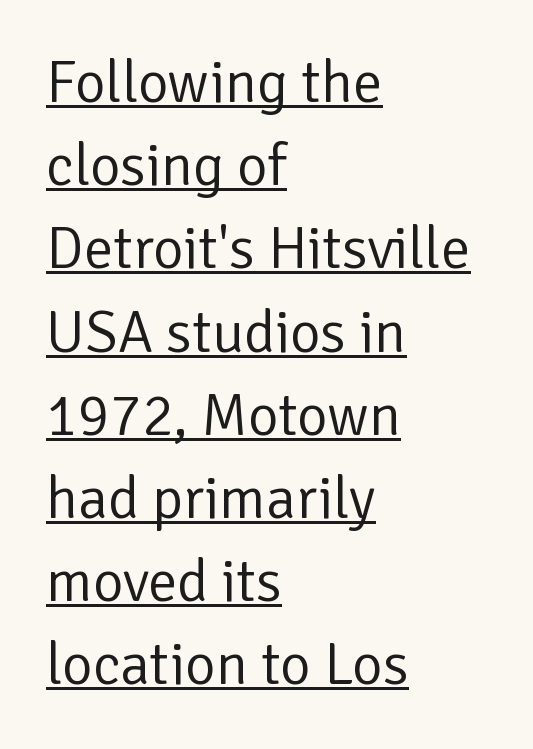
{"serif": "no", "italic": "no", "bold": "no", "weight": "regular", "width": "normal", "stroke_contrast": "low", "x_height": "medium", "monospaced": "no", "underline": "yes", "align": "left", "line_spacing": "normal", "line_spacing_ratio": 1.41, "letter_spacing": "normal", "letter_spacing_em": 0.0, "glyph_px": 59}
